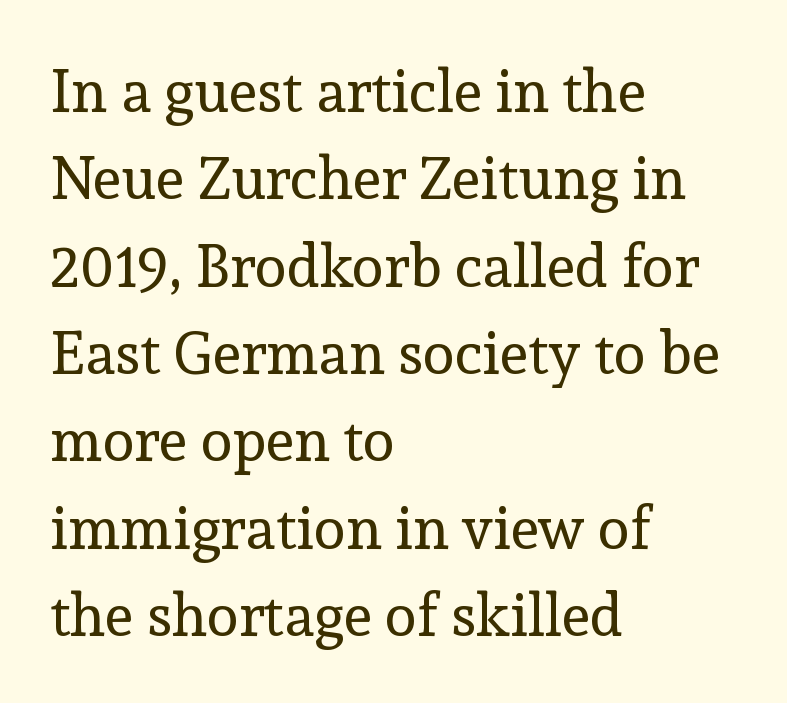
The image shows 59 px regular-weight serif type, upright; set left-aligned, normal line spacing (1.48x), normal letter spacing, not underlined; a medium x-height.
